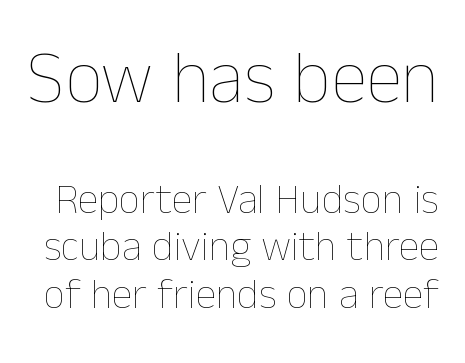
Type size steps down from the first block to the second. The letters advance in unequal steps, a hallmark of proportional type. Clear beneath every line of the passage. The space between consecutive lines is stingy.
